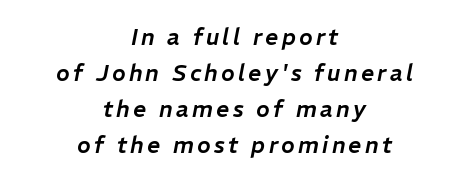
{"italic": "yes", "lean": "right", "slant_degrees": 11, "underline": "no", "align": "center", "line_spacing": "normal", "line_spacing_ratio": 1.57, "glyph_px": 23}
